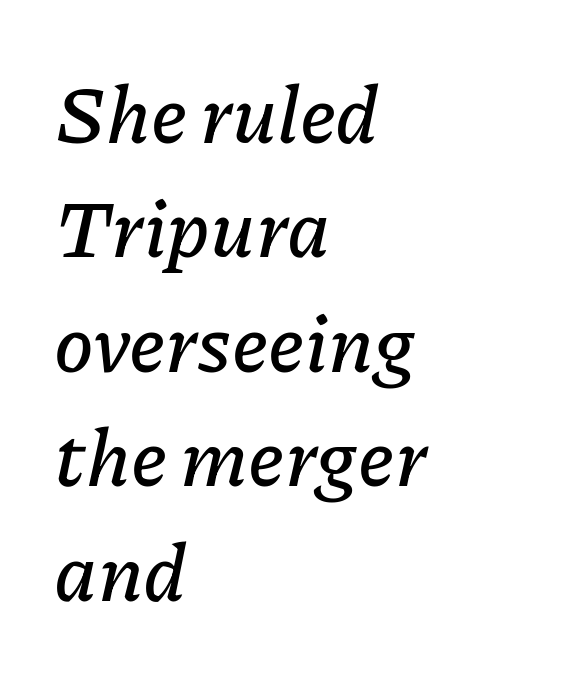
Descenders are the only things crossing below the line. Regarding leading, the lines here are spaced in the standard way. This sample is left-justified, so line endings fall wherever the words run out. The font's italic variant was chosen for this text. These lines are rendered in a variable-pitch font. The face used here is rendered with its standard letterfit.
